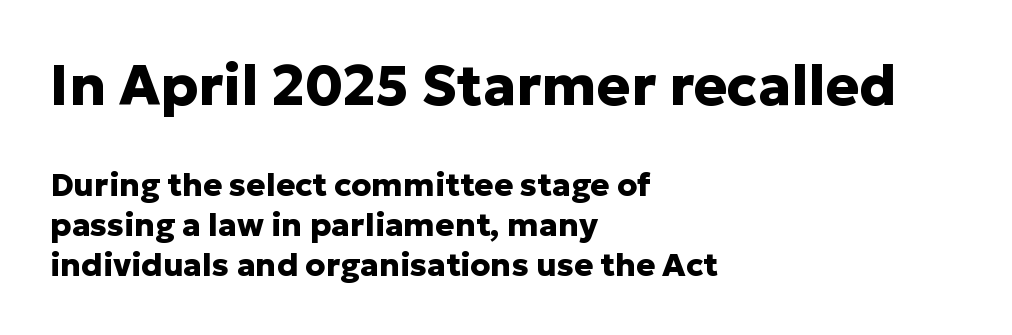
Q: Is the text bold? A: Yes.
Q: Is the text italic (slanted)? A: No, it is upright.
Q: Is the typeface a serif or a sans-serif typeface? A: Sans-serif.
Q: Is the text underlined? A: No.
Q: How is the paragraph aligned? A: Left-aligned.
Q: Is the spacing between letters normal or unusually wide? A: Normal.
Q: Which block of text is set in a larger size, the first (top) or the second (bottom)? A: The first (top) one.
Q: Width (condensed, normal, or wide)? A: Normal.
Q: Stroke contrast? A: Low.
Q: x-height? A: Medium.
Q: Monospaced? A: No.
